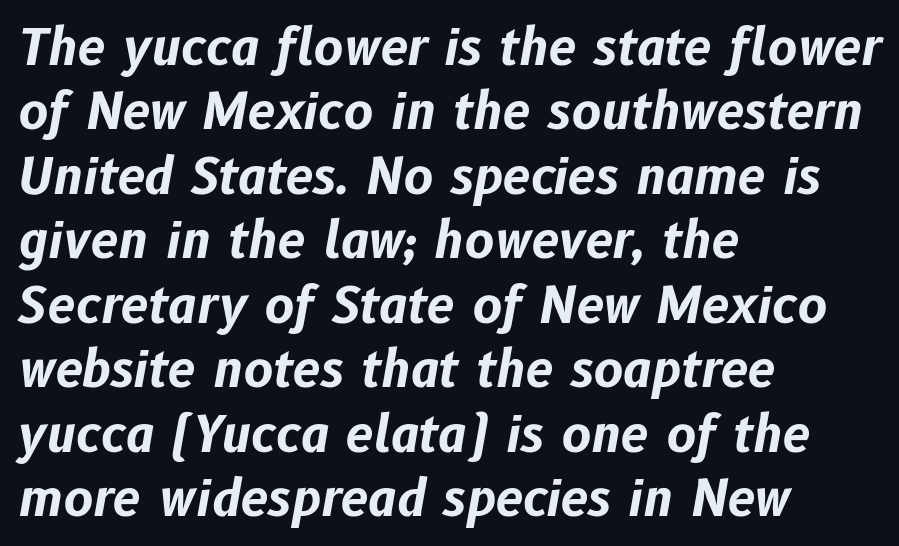
The image shows 50 px bold type, italic (leaning right); set left-aligned, normal line spacing (1.29x), normal letter spacing, not underlined; low stroke contrast and a medium x-height.
